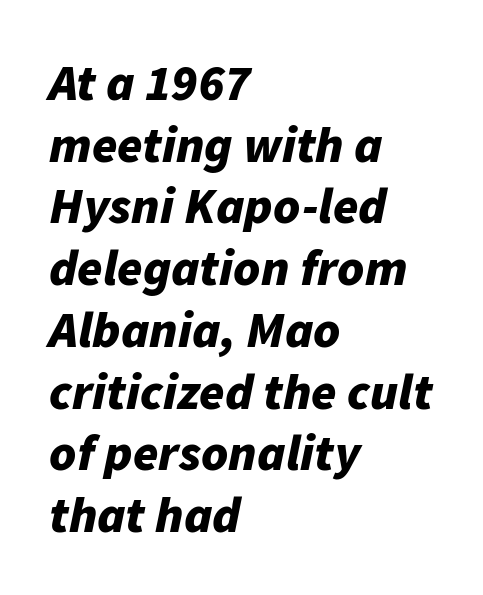
The image shows 51 px bold type, italic (leaning right); set left-aligned, line spacing 1.21x, normal letter spacing, not underlined; low stroke contrast and a medium x-height.
